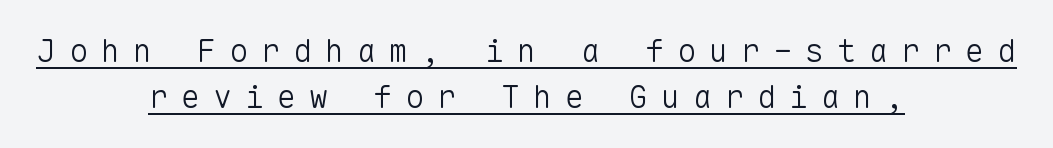
The image shows 32 px light sans-serif type, upright, monospaced; set centered, normal line spacing (1.45x), unusually wide letter spacing (+0.4 em), underlined; low stroke contrast and a medium x-height.
